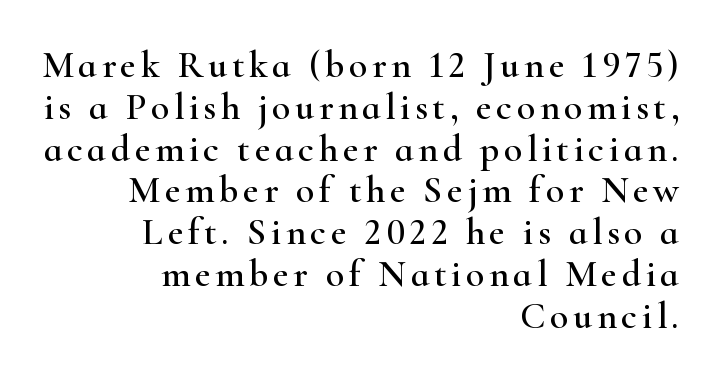
{"serif": "yes", "italic": "no", "width": "wide", "stroke_contrast": "high", "x_height": "small", "monospaced": "no", "underline": "no", "align": "right", "line_spacing": "tight", "line_spacing_ratio": 1.1, "glyph_px": 38}
